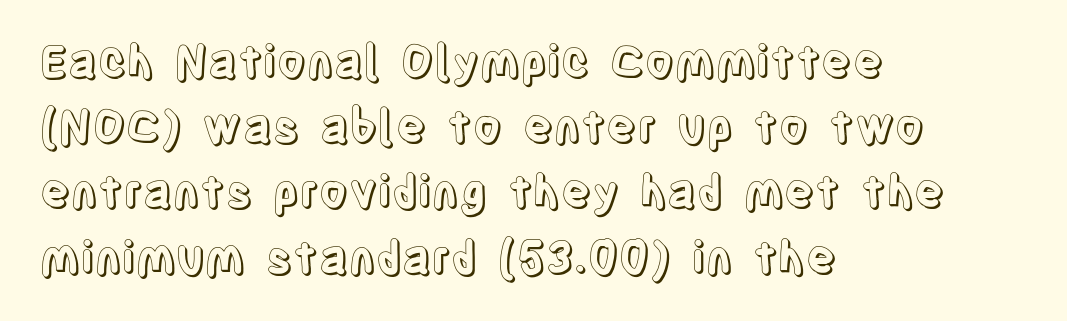
Q: Is the text italic (slanted)? A: No, it is upright.
Q: Is the text underlined? A: No.
Q: How is the paragraph aligned? A: Left-aligned.
Q: Is the spacing between letters normal or unusually wide? A: Normal.
Q: Is the spacing between lines tight, normal or loose? A: Normal.
Q: Width (condensed, normal, or wide)? A: Condensed.
Q: x-height? A: Large.
Q: Monospaced? A: No.
